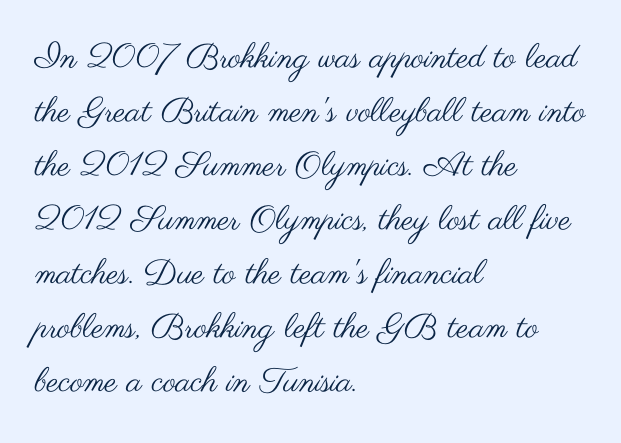
Q: Is the text bold? A: No.
Q: Is the text italic (slanted)? A: Yes.
Q: Is the typeface a serif or a sans-serif typeface? A: Sans-serif.
Q: Is the text underlined? A: No.
Q: How is the paragraph aligned? A: Left-aligned.
Q: Is the spacing between letters normal or unusually wide? A: Normal.
Q: Is the spacing between lines tight, normal or loose? A: Normal.
Q: Width (condensed, normal, or wide)? A: Wide.
Q: Stroke contrast? A: Medium.
Q: x-height? A: Small.
Q: Monospaced? A: No.
